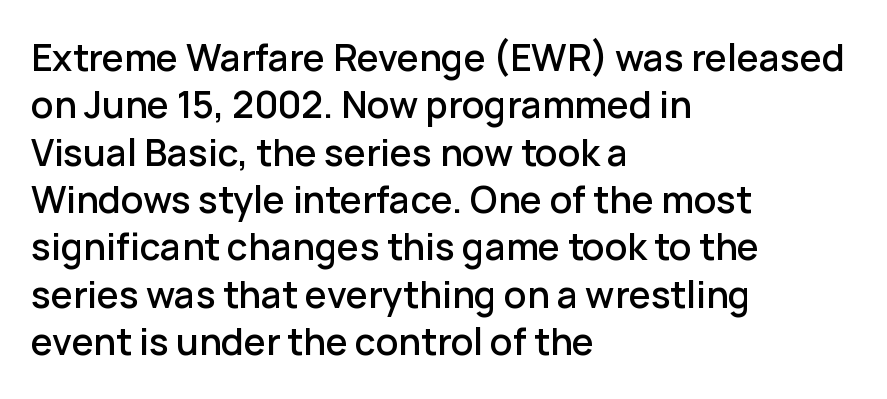
Q: Is the text italic (slanted)? A: No, it is upright.
Q: Is the typeface a serif or a sans-serif typeface? A: Sans-serif.
Q: Is the text underlined? A: No.
Q: How is the paragraph aligned? A: Left-aligned.
Q: Is the spacing between letters normal or unusually wide? A: Normal.
Q: Is the spacing between lines tight, normal or loose? A: Normal.
Q: Width (condensed, normal, or wide)? A: Normal.
Q: Stroke contrast? A: Low.
Q: x-height? A: Medium.
Q: Monospaced? A: No.
